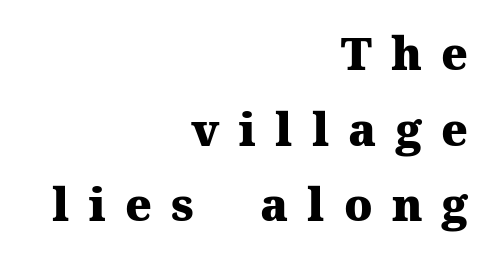
The font is running at its bold setting. These lines stack with their right ends in a neat column. A typesetter would call this proportional, since set widths differ per character. Students, observe: this is what conventionally led text looks like. Tracking value appears strongly positive — letters spread wide. Characters remain perfectly vertical along every line.
